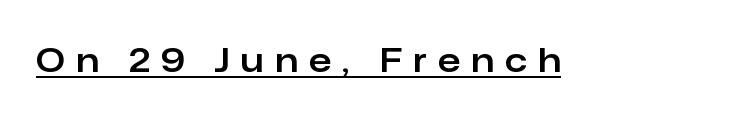
{"serif": "no", "italic": "no", "width": "normal", "stroke_contrast": "low", "x_height": "medium", "monospaced": "no", "underline": "yes", "letter_spacing": "wide", "letter_spacing_em": 0.35, "glyph_px": 33}
